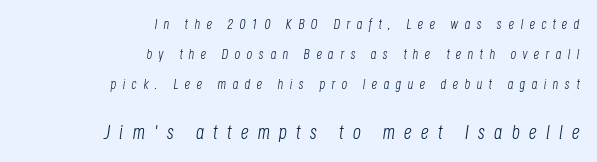
Q: Is the text bold? A: No.
Q: Is the text italic (slanted)? A: Yes, it leans right by about 8 degrees.
Q: Is the text underlined? A: No.
Q: How is the paragraph aligned? A: Right-aligned.
Q: Is the spacing between letters normal or unusually wide? A: Unusually wide.
Q: Is the spacing between lines tight, normal or loose? A: Loose.
Q: Which block of text is set in a larger size, the first (top) or the second (bottom)? A: The second (bottom) one.
